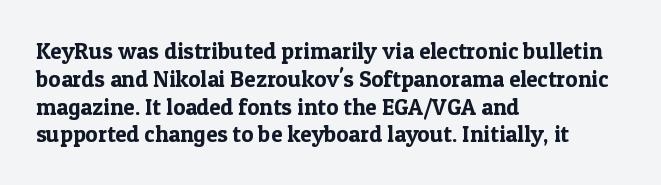
The image shows 23 px text type, upright; set left-aligned, line spacing 1.21x, normal letter spacing, not underlined.
